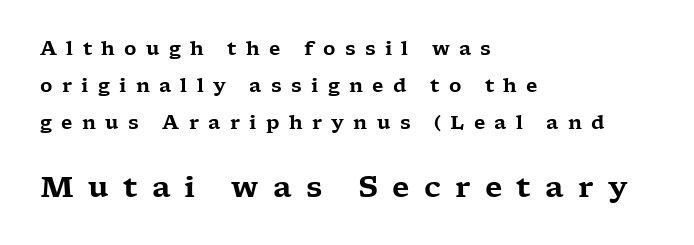
The image shows 29 px wide serif type, upright; set left-aligned, loose line spacing (1.95x), unusually wide letter spacing (+0.49 em), not underlined; the second (bottom) block is 1.53x larger; low stroke contrast and a medium x-height.
